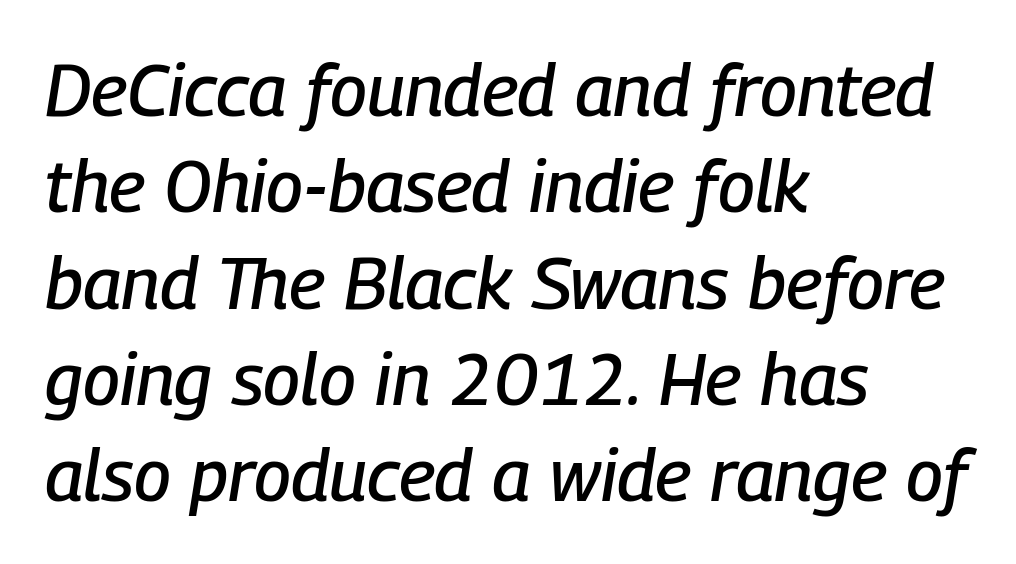
Q: Is the text italic (slanted)? A: Yes, it leans right by about 9 degrees.
Q: Is the text underlined? A: No.
Q: How is the paragraph aligned? A: Left-aligned.
Q: Is the spacing between letters normal or unusually wide? A: Normal.
Q: Is the spacing between lines tight, normal or loose? A: Normal.
Q: Width (condensed, normal, or wide)? A: Condensed.
Q: Stroke contrast? A: Low.
Q: x-height? A: Medium.
Q: Monospaced? A: No.
